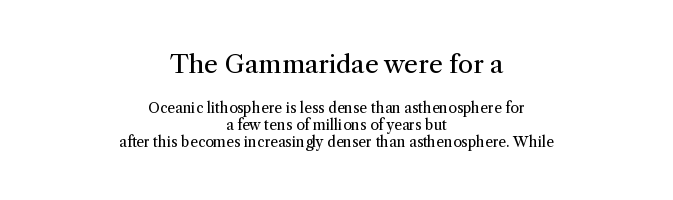
Q: Is the text bold? A: No.
Q: Is the text italic (slanted)? A: No, it is upright.
Q: Is the text underlined? A: No.
Q: How is the paragraph aligned? A: Centered.
Q: Is the spacing between letters normal or unusually wide? A: Normal.
Q: Which block of text is set in a larger size, the first (top) or the second (bottom)? A: The first (top) one.
